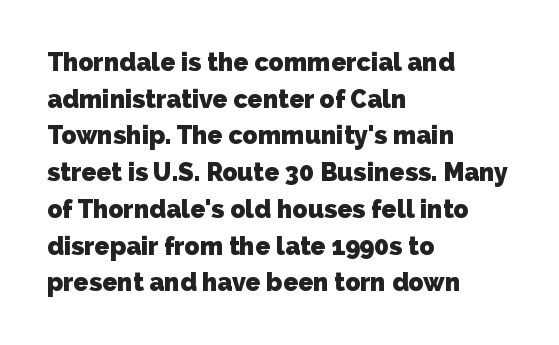
Line spacing here is normal. Nobody touched the tracking dial on this one. Students, this is bold: see how much ink each stroke carries. Descender tails drop into unmarked territory.
